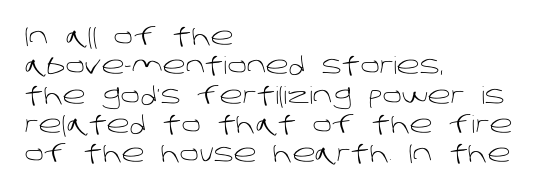
The image shows 24 px text type; set left-aligned, line spacing 1.22x, normal letter spacing, not underlined.
